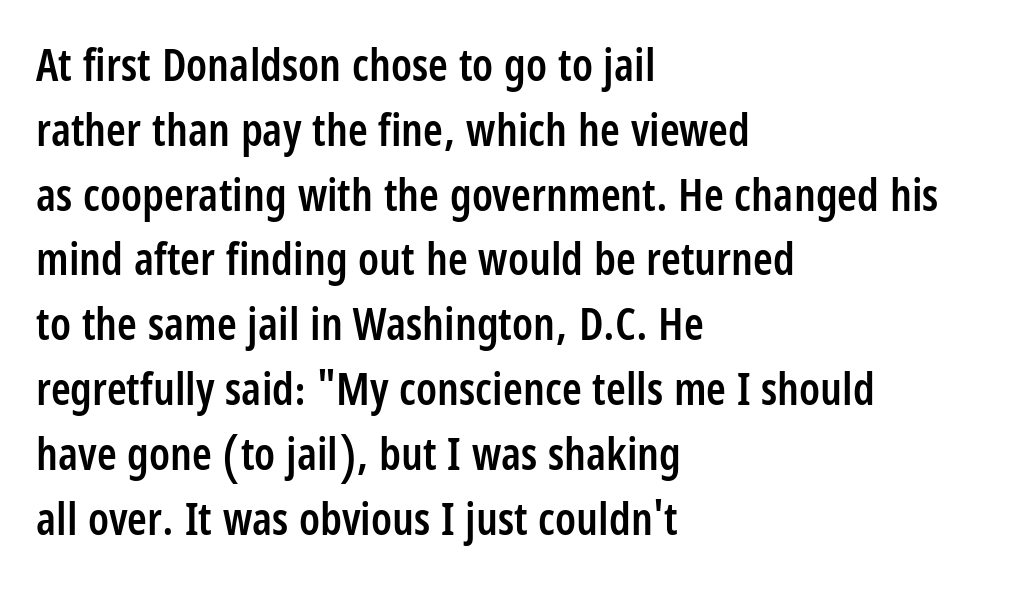
{"serif": "no", "italic": "no", "bold": "semi", "weight": "semibold", "width": "condensed", "stroke_contrast": "low", "x_height": "large", "monospaced": "no", "underline": "no", "align": "left", "line_spacing": "normal", "line_spacing_ratio": 1.44, "letter_spacing": "normal", "letter_spacing_em": 0.0, "glyph_px": 45}
